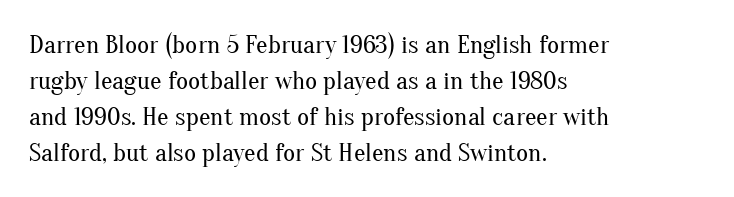
Q: Is the text bold? A: No.
Q: Is the text italic (slanted)? A: No, it is upright.
Q: Is the text underlined? A: No.
Q: How is the paragraph aligned? A: Left-aligned.
Q: Is the spacing between letters normal or unusually wide? A: Normal.
Q: Is the spacing between lines tight, normal or loose? A: Normal.
